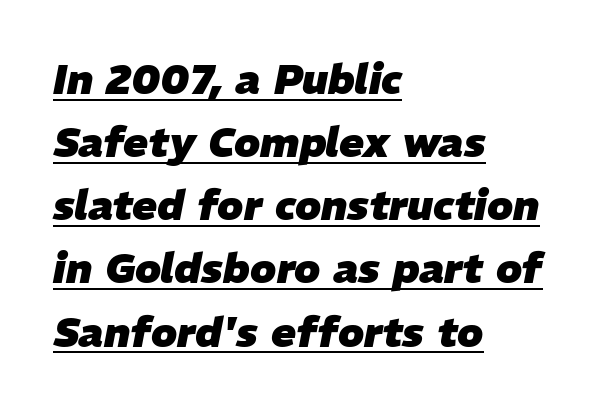
This sample keeps an unexceptional amount of space between lines. Every letter is thick-stroked: bold, no question. This rendering features underlined lettering. The specimen reads as italic at a glance. One-word summary of the alignment: left.
